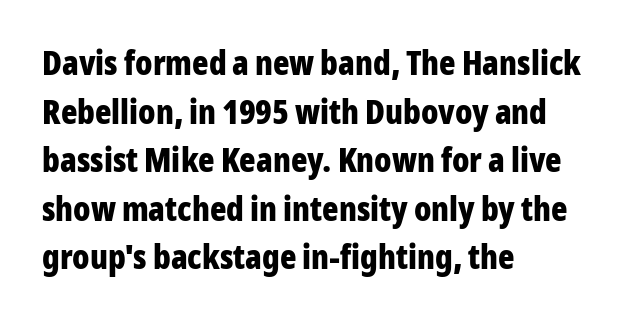
Q: Is the text bold? A: Yes.
Q: Is the text italic (slanted)? A: No, it is upright.
Q: Is the typeface a serif or a sans-serif typeface? A: Sans-serif.
Q: Is the text underlined? A: No.
Q: How is the paragraph aligned? A: Left-aligned.
Q: Is the spacing between letters normal or unusually wide? A: Normal.
Q: Is the spacing between lines tight, normal or loose? A: Normal.
Q: Width (condensed, normal, or wide)? A: Condensed.
Q: Stroke contrast? A: Low.
Q: x-height? A: Medium.
Q: Monospaced? A: No.
